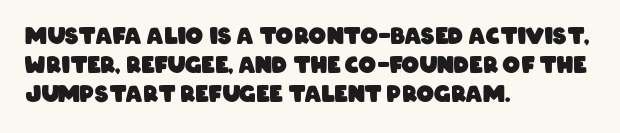
All the whitespace from short lines collects on the right. Honestly, the letter spacing is just normal — you wouldn't notice it. Strokes here are thick enough to call this a true bold. Evenly set lines give the paragraph a standard silhouette. The space beneath each line is pristine and unruled.
